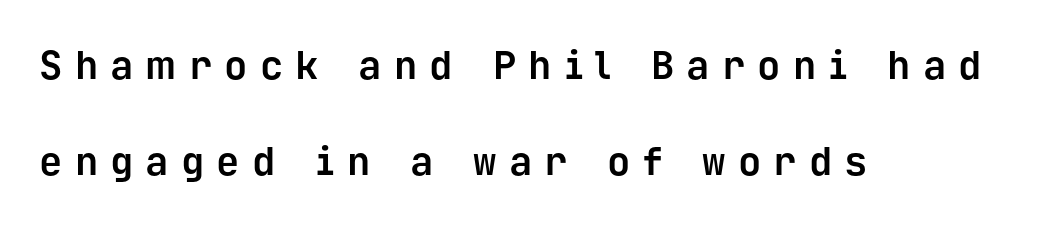
{"serif": "no", "italic": "no", "bold": "yes", "weight": "bold", "width": "normal", "stroke_contrast": "low", "x_height": "medium", "monospaced": "yes", "underline": "no", "align": "left", "line_spacing": "loose", "line_spacing_ratio": 2.46, "letter_spacing": "wide", "letter_spacing_em": 0.31, "glyph_px": 39}
